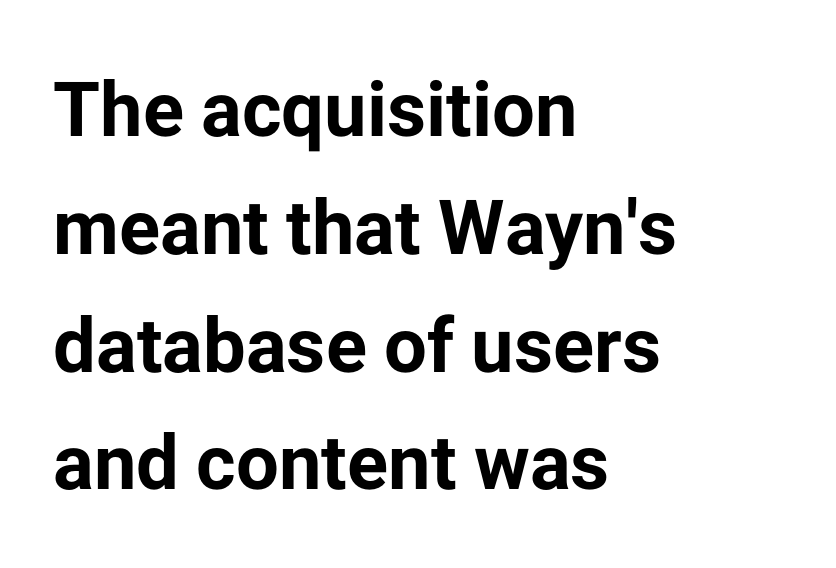
Q: Is the text bold? A: Yes.
Q: Is the text italic (slanted)? A: No, it is upright.
Q: Is the typeface a serif or a sans-serif typeface? A: Sans-serif.
Q: Is the text underlined? A: No.
Q: How is the paragraph aligned? A: Left-aligned.
Q: Is the spacing between letters normal or unusually wide? A: Normal.
Q: Is the spacing between lines tight, normal or loose? A: Normal.
Q: Width (condensed, normal, or wide)? A: Normal.
Q: Stroke contrast? A: Low.
Q: x-height? A: Medium.
Q: Monospaced? A: No.
